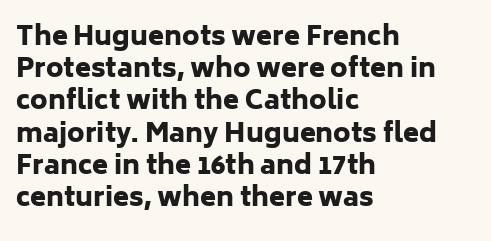
Descenders hang freely into open space. Rendered with straight, roman letterforms. The strokes are fattened all the way to bold. This rendering uses left alignment, leaving the right contour irregular.
